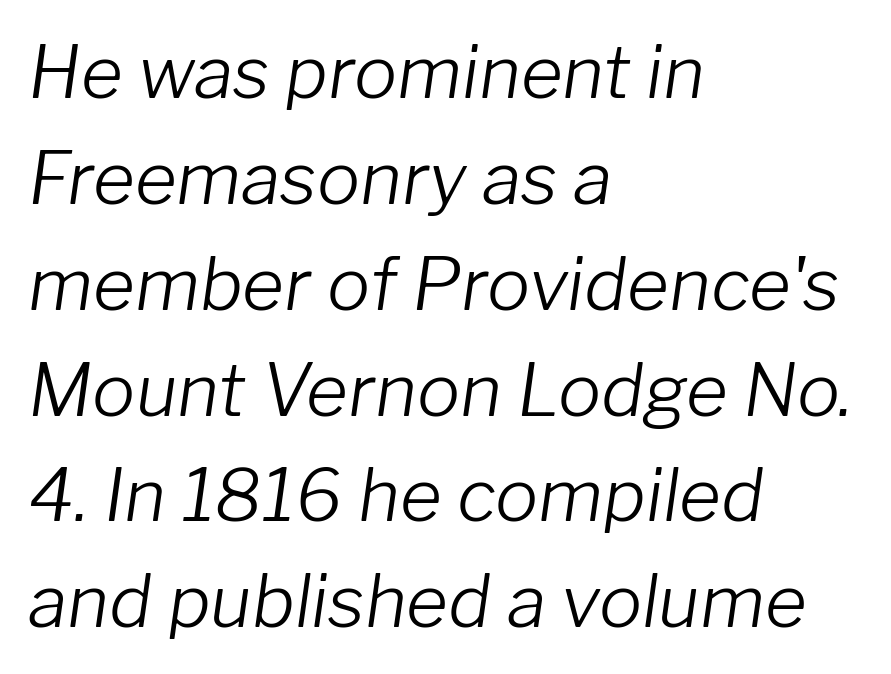
Q: Is the text bold? A: No.
Q: Is the text italic (slanted)? A: Yes, it leans right by about 8 degrees.
Q: Is the text underlined? A: No.
Q: How is the paragraph aligned? A: Left-aligned.
Q: Is the spacing between letters normal or unusually wide? A: Normal.
Q: Is the spacing between lines tight, normal or loose? A: Normal.
Q: Width (condensed, normal, or wide)? A: Normal.
Q: Stroke contrast? A: Low.
Q: x-height? A: Medium.
Q: Monospaced? A: No.
